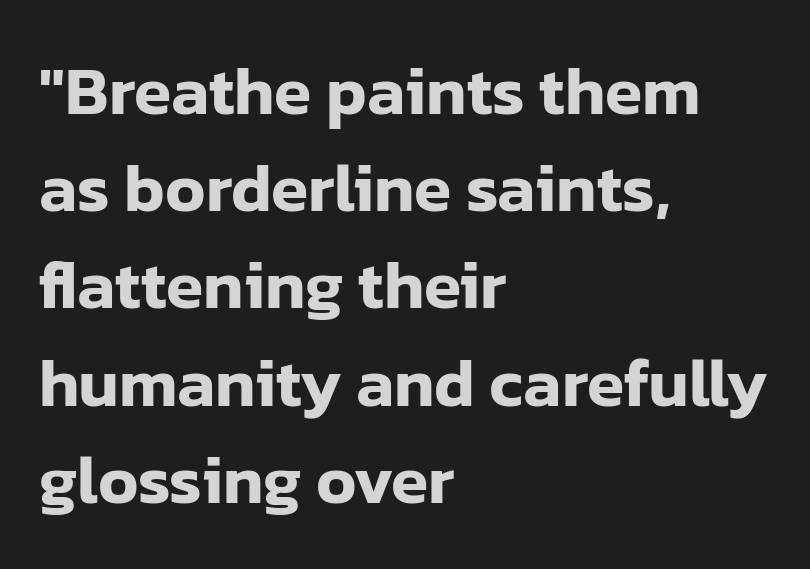
{"serif": "no", "italic": "no", "width": "normal", "stroke_contrast": "low", "x_height": "medium", "monospaced": "no", "underline": "no", "align": "left", "line_spacing": "normal", "line_spacing_ratio": 1.43, "letter_spacing": "normal", "letter_spacing_em": 0.0, "glyph_px": 68}
